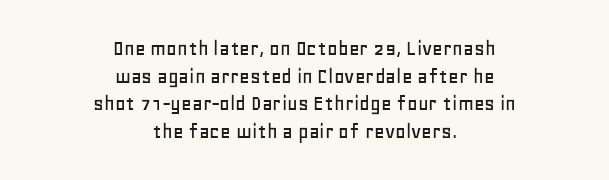
Q: Is the text italic (slanted)? A: No, it is upright.
Q: Is the text underlined? A: No.
Q: How is the paragraph aligned? A: Centered.
Q: Is the spacing between letters normal or unusually wide? A: Normal.
